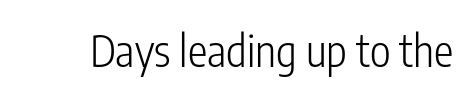
The image shows 44 px light, condensed sans-serif type, upright; set normal letter spacing, not underlined; low stroke contrast and a medium x-height.
